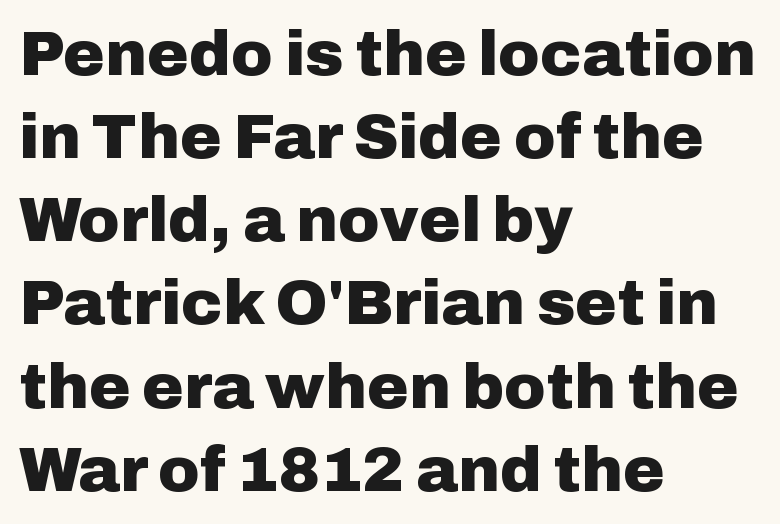
Do the characters align in a grid? No, the font is proportional. Serif or sans? Sans — the stroke terminals are bare. The letters stand straight up with perfectly vertical stems. Thick stems and heavy bowls — unmistakably bold. Short note: letters normally spaced. Vertically, the passage feels balanced, rows spaced as you'd expect.
